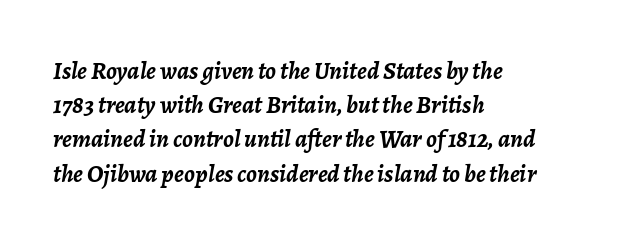
Q: Is the text bold? A: Yes.
Q: Is the text italic (slanted)? A: Yes, it leans right by about 7 degrees.
Q: Is the text underlined? A: No.
Q: How is the paragraph aligned? A: Left-aligned.
Q: Is the spacing between letters normal or unusually wide? A: Normal.
Q: Is the spacing between lines tight, normal or loose? A: Normal.
